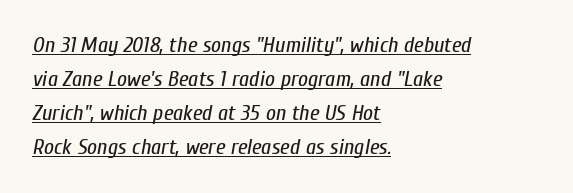
In CSS terms this would be text-align: left. There's an unmistakable incline to the writing here. The weight would be labelled regular, book, light, or lighter still. The rendered words wear a rule along their underside. Interline gaps are of average width in this sample.
